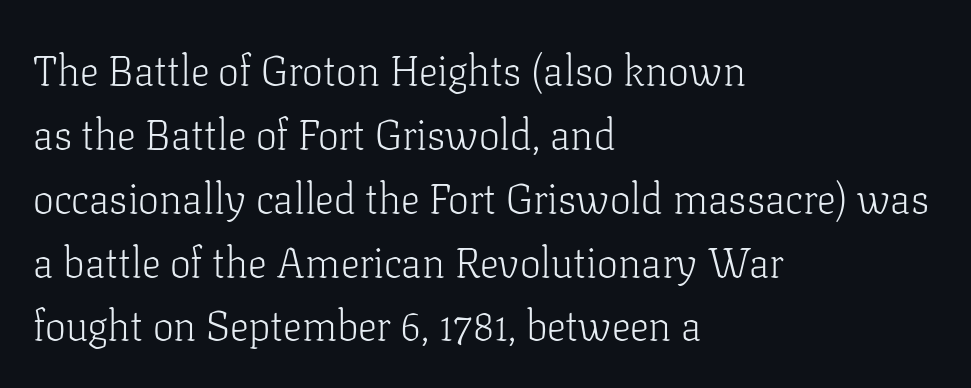
{"serif": "yes", "italic": "no", "bold": "no", "weight": "light", "width": "normal", "stroke_contrast": "low", "x_height": "medium", "monospaced": "no", "underline": "no", "align": "left", "line_spacing": "normal", "line_spacing_ratio": 1.52, "letter_spacing": "normal", "letter_spacing_em": 0.0, "glyph_px": 42}
